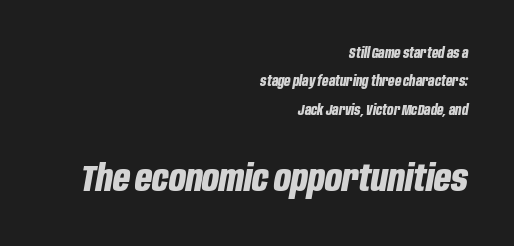
The image shows 37 px bold, condensed type, italic (leaning right); set right-aligned, loose line spacing (2.03x), normal letter spacing, not underlined; the second (bottom) block is 2.64x larger; low stroke contrast and a large x-height.
